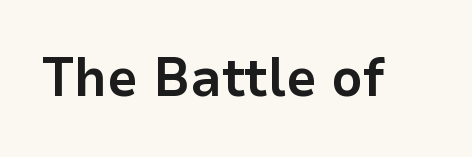
The image shows 54 px bold sans-serif type, upright; set normal letter spacing, not underlined; low stroke contrast and a medium x-height.
